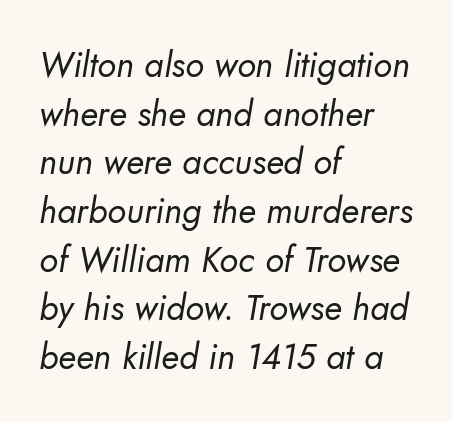
{"serif": "no", "bold": "no", "weight": "regular", "width": "normal", "stroke_contrast": "low", "x_height": "small", "monospaced": "no", "underline": "no", "align": "left", "line_spacing": "normal", "line_spacing_ratio": 1.39, "letter_spacing": "normal", "letter_spacing_em": 0.0, "glyph_px": 35}
